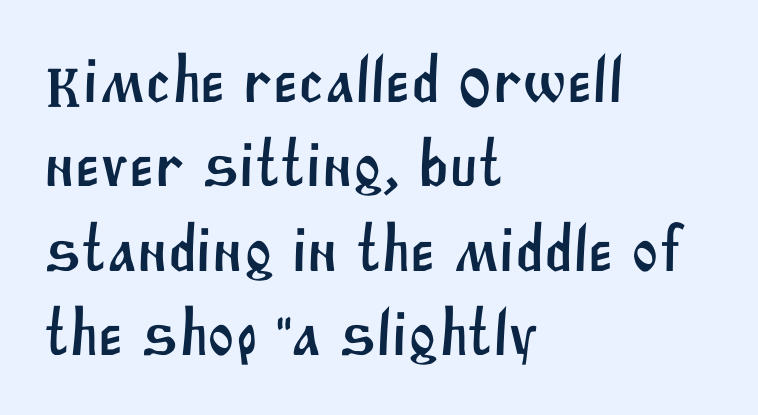
You could not count columns in this text — the font is proportionally spaced. Observe the absence of serifs on each vertical stroke in this sample. What stands out about the letter spacing? Nothing — it is the standard amount. This rendering uses left alignment, leaving the right contour irregular. Underline: absent.
